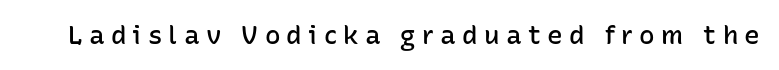
Stems and bowls a touch heavier than normal — semibold. Plain, unruled lines of type. Here the glyphs are tracked loosely, breaking word shapes into spaced letters. This is the regular roman posture of the typeface.
